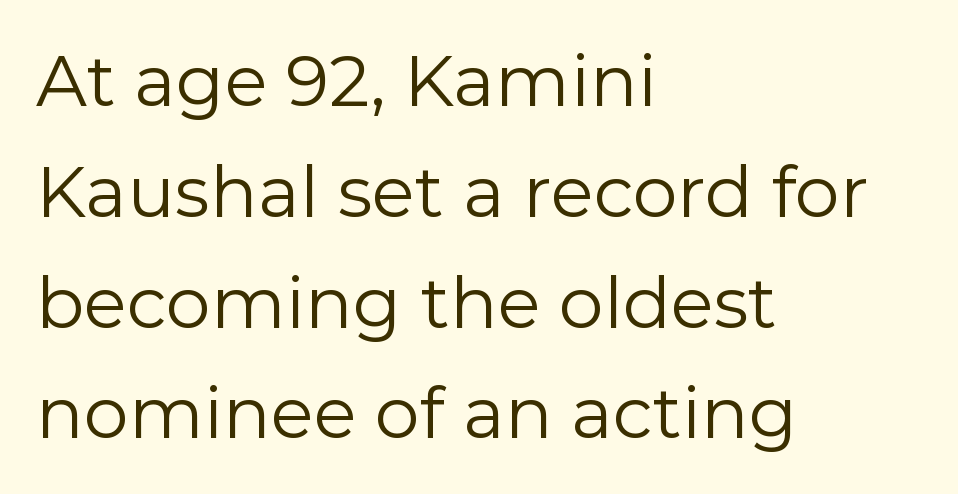
The image shows 71 px regular-weight sans-serif type, upright; set left-aligned, normal line spacing (1.56x), normal letter spacing, not underlined; low stroke contrast and a medium x-height.
